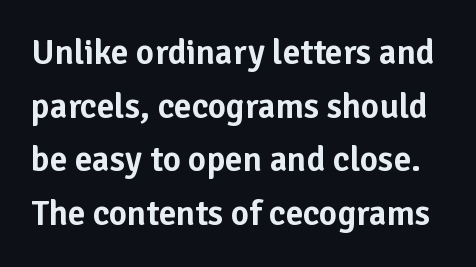
{"serif": "no", "italic": "no", "width": "normal", "stroke_contrast": "low", "x_height": "medium", "monospaced": "no", "underline": "no", "line_spacing": "normal", "line_spacing_ratio": 1.53, "letter_spacing": "normal", "letter_spacing_em": 0.0, "glyph_px": 35}
